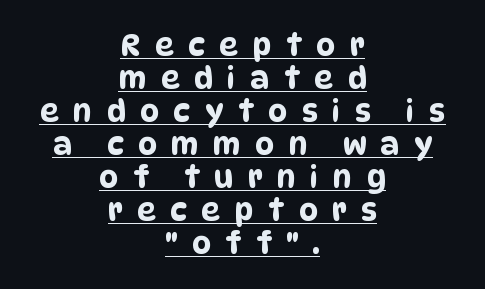
Q: Is the typeface a serif or a sans-serif typeface? A: Sans-serif.
Q: Is the text underlined? A: Yes.
Q: How is the paragraph aligned? A: Centered.
Q: Is the spacing between letters normal or unusually wide? A: Unusually wide.
Q: Is the spacing between lines tight, normal or loose? A: Tight.
Q: Width (condensed, normal, or wide)? A: Condensed.
Q: Stroke contrast? A: Low.
Q: x-height? A: Large.
Q: Monospaced? A: No.
